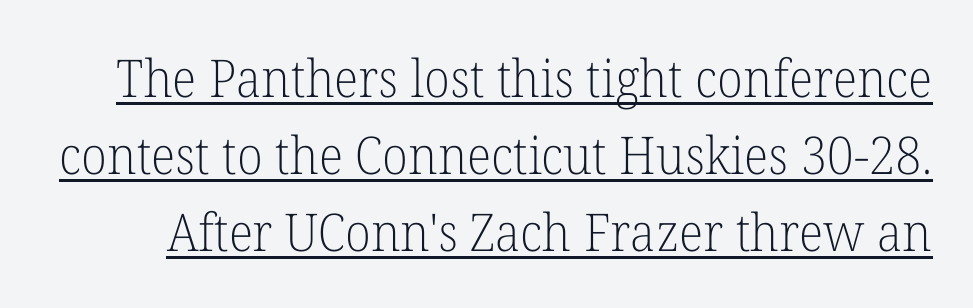
The image shows 52 px light serif type, upright; set normal line spacing (1.48x), normal letter spacing, underlined; low stroke contrast and a medium x-height.
